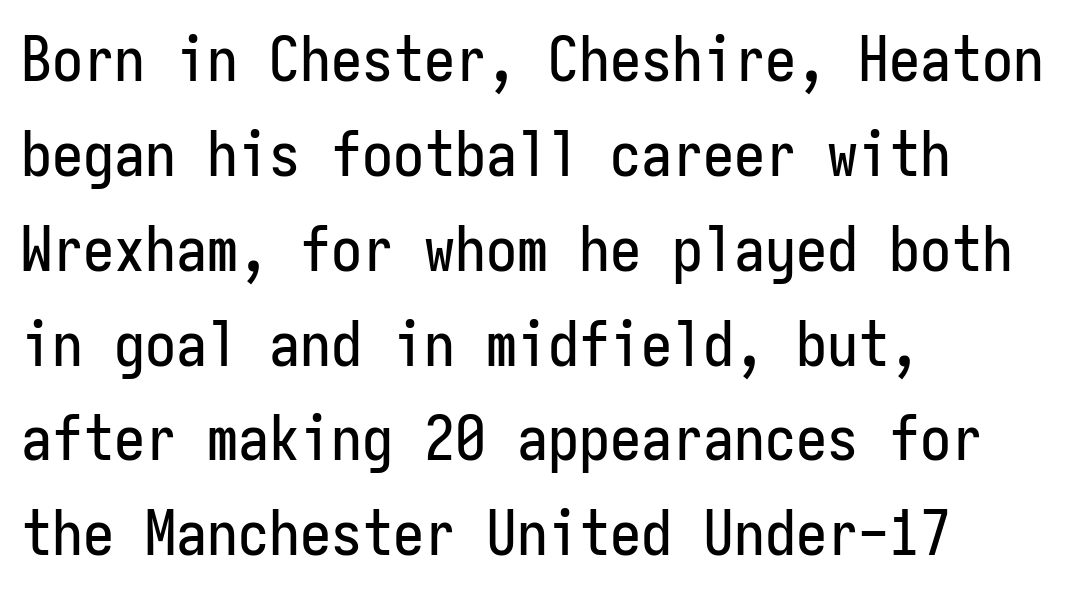
Q: Is the text italic (slanted)? A: No, it is upright.
Q: Is the typeface a serif or a sans-serif typeface? A: Sans-serif.
Q: Is the text underlined? A: No.
Q: How is the paragraph aligned? A: Left-aligned.
Q: Is the spacing between letters normal or unusually wide? A: Normal.
Q: Is the spacing between lines tight, normal or loose? A: Normal.
Q: Width (condensed, normal, or wide)? A: Condensed.
Q: Stroke contrast? A: Low.
Q: x-height? A: Medium.
Q: Monospaced? A: Yes.
